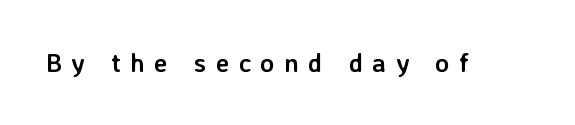
{"italic": "no", "bold": "yes", "underline": "no", "letter_spacing": "wide", "letter_spacing_em": 0.36, "glyph_px": 26}
